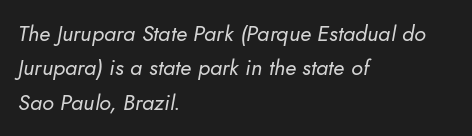
Q: Is the text bold? A: No.
Q: Is the text italic (slanted)? A: Yes, it leans right by about 10 degrees.
Q: Is the text underlined? A: No.
Q: How is the paragraph aligned? A: Left-aligned.
Q: Is the spacing between letters normal or unusually wide? A: Normal.
Q: Is the spacing between lines tight, normal or loose? A: Normal.
